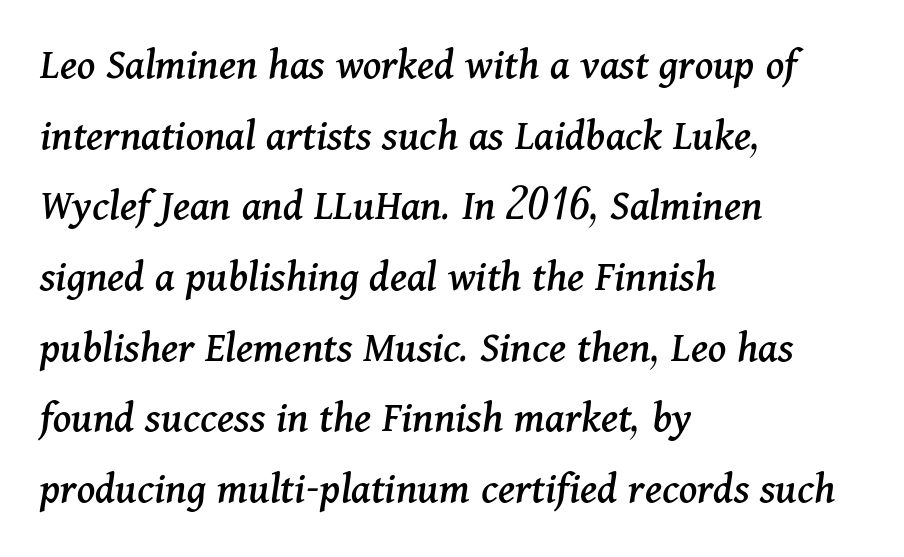
Check where the strokes stop: tiny serifs finish them off. Plain, unruled lines of type. All the whitespace from short lines collects on the right. Spacing between characters is what you'd get straight out of the box. Characters are canted at an angle relative to the baseline's perpendicular. Proportional: the letters do not fall into vertical columns.
